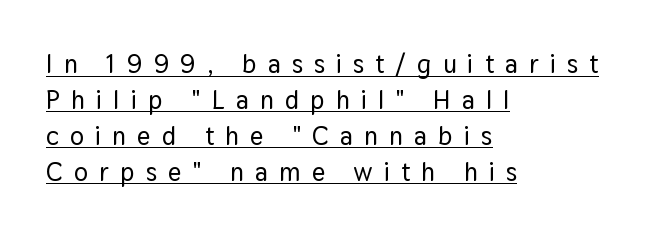
The rendering uses a moderate line-height, typical for paragraphs. Every word sits above its own underline. Italic: no, the glyphs are upright roman. Horizontally, the lines are justified to the leading edge only. The letters are spread apart with noticeably loose tracking.
